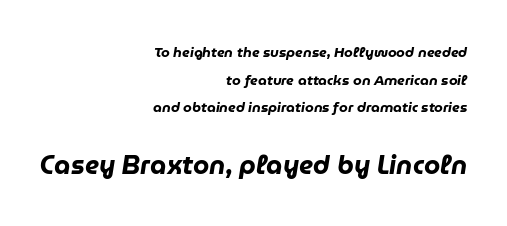
The image shows 26 px bold type, italic (leaning right); set right-aligned, loose line spacing (1.97x), normal letter spacing, not underlined; the second (bottom) block is 1.86x larger.
